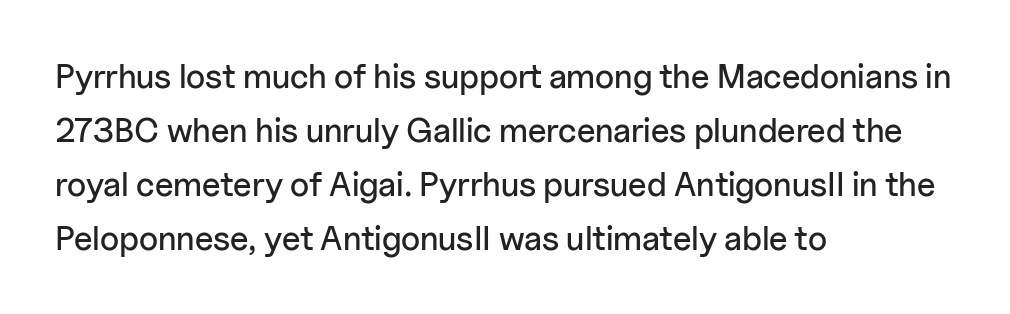
{"serif": "no", "italic": "no", "width": "normal", "stroke_contrast": "low", "x_height": "medium", "monospaced": "no", "underline": "no", "align": "left", "line_spacing": "normal", "line_spacing_ratio": 1.59, "letter_spacing": "normal", "letter_spacing_em": 0.0, "glyph_px": 34}
